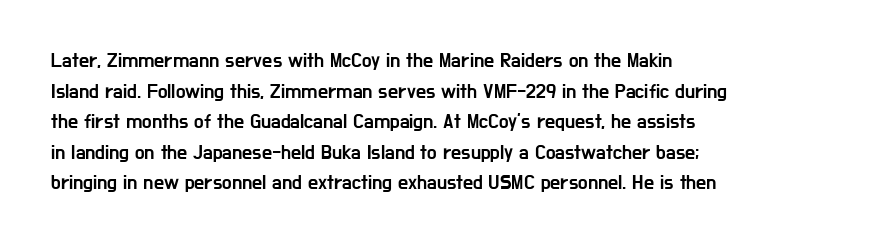
The image shows 20 px text type, upright; set left-aligned, normal line spacing (1.53x), normal letter spacing, not underlined.
